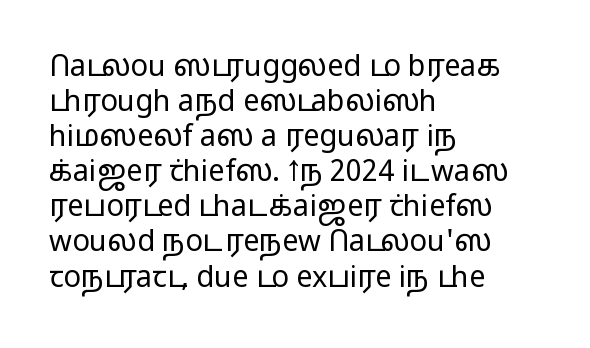
Stroke terminals: plain, sans-serif. The tracking reads as untouched default to a designer's eye. Quick note: underline off. Character widths vary here, with narrow letters taking less room than wide ones. Alignment: flush left.
